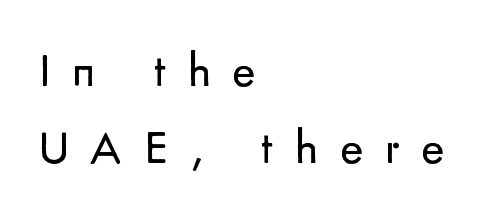
Q: Is the text bold? A: No.
Q: Is the text italic (slanted)? A: No, it is upright.
Q: Is the typeface a serif or a sans-serif typeface? A: Sans-serif.
Q: Is the text underlined? A: No.
Q: How is the paragraph aligned? A: Left-aligned.
Q: Is the spacing between letters normal or unusually wide? A: Unusually wide.
Q: Is the spacing between lines tight, normal or loose? A: Normal.
Q: Width (condensed, normal, or wide)? A: Normal.
Q: Stroke contrast? A: Low.
Q: x-height? A: Small.
Q: Monospaced? A: No.
